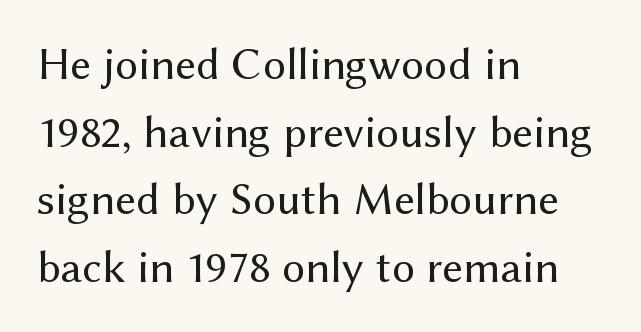
Q: Is the text bold? A: No.
Q: Is the text italic (slanted)? A: No, it is upright.
Q: Is the typeface a serif or a sans-serif typeface? A: Sans-serif.
Q: Is the text underlined? A: No.
Q: How is the paragraph aligned? A: Left-aligned.
Q: Is the spacing between letters normal or unusually wide? A: Normal.
Q: Is the spacing between lines tight, normal or loose? A: Normal.
Q: Width (condensed, normal, or wide)? A: Normal.
Q: Stroke contrast? A: Medium.
Q: x-height? A: Medium.
Q: Monospaced? A: No.
